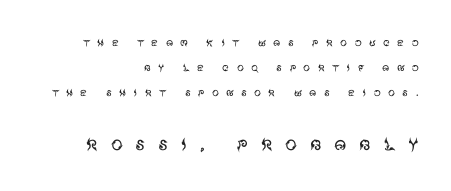
Character size in the trailing block exceeds that of the leading block. The type is letterspaced generously, with wide tracking. Beneath every word, the page is bare. This is not heavy type; no bold has been used. Where is the straight margin? On the right.
